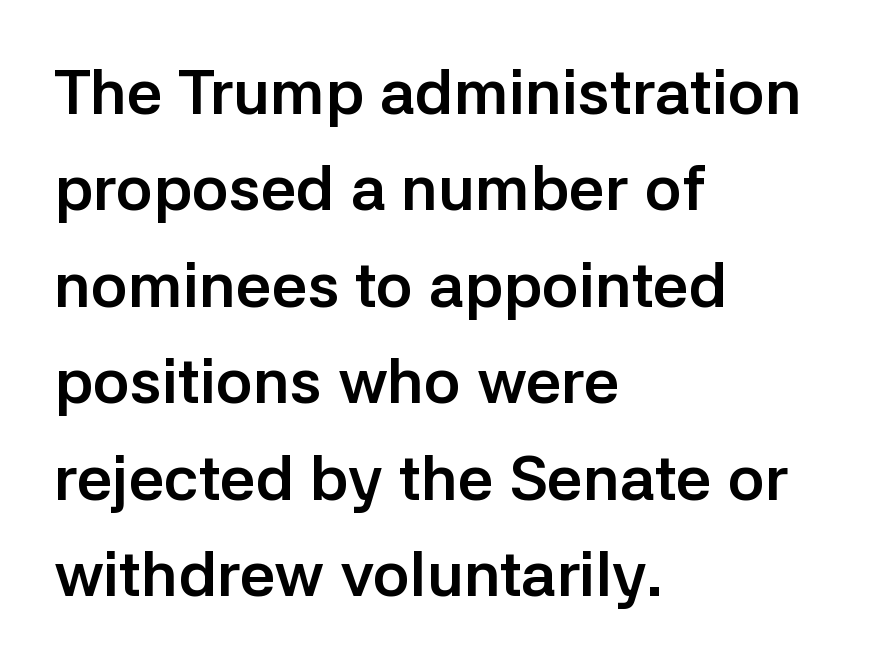
The image shows 63 px semibold sans-serif type, upright; set left-aligned, normal line spacing (1.53x), normal letter spacing, not underlined; low stroke contrast and a medium x-height.
